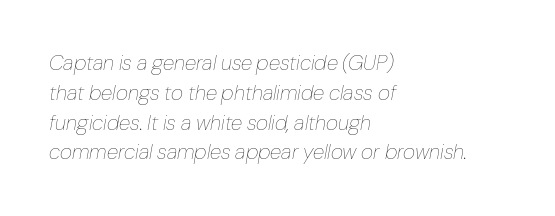
The image shows 21 px text type, italic (leaning right); set left-aligned, normal line spacing (1.42x), normal letter spacing, not underlined.
